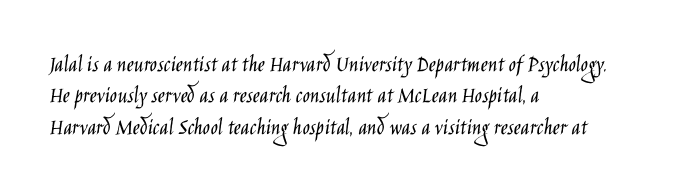
What stands out about the letter spacing? Nothing — it is the standard amount. Unmarked baselines from the first word to the last. The rendering anchors every line to the left-hand side. Regarding leading, the lines here are spaced in the standard way. Compared with a typical body face, this is equally light or lighter still.
